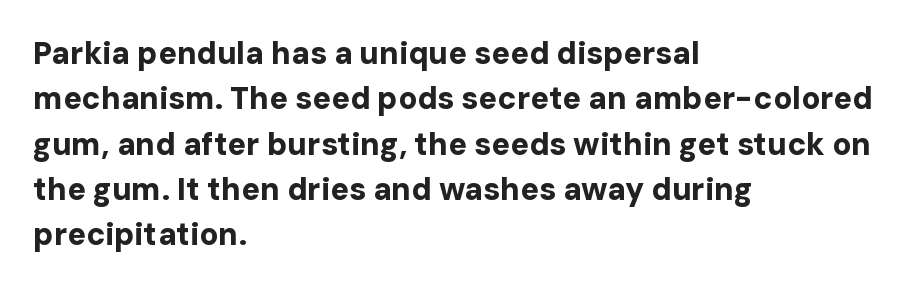
Q: Is the text bold? A: Yes.
Q: Is the text italic (slanted)? A: No, it is upright.
Q: Is the typeface a serif or a sans-serif typeface? A: Sans-serif.
Q: Is the text underlined? A: No.
Q: How is the paragraph aligned? A: Left-aligned.
Q: Is the spacing between letters normal or unusually wide? A: Normal.
Q: Is the spacing between lines tight, normal or loose? A: Normal.
Q: Width (condensed, normal, or wide)? A: Normal.
Q: Stroke contrast? A: Low.
Q: x-height? A: Medium.
Q: Monospaced? A: No.
